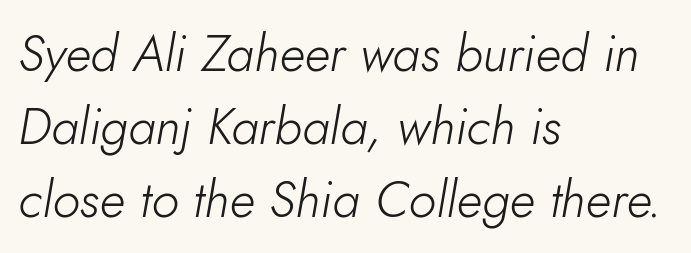
{"italic": "yes", "lean": "right", "slant_degrees": 10, "bold": "no", "weight": "light", "width": "normal", "stroke_contrast": "low", "x_height": "small", "monospaced": "no", "underline": "no", "align": "left", "line_spacing": "normal", "line_spacing_ratio": 1.43, "letter_spacing": "normal", "letter_spacing_em": 0.0, "glyph_px": 51}
